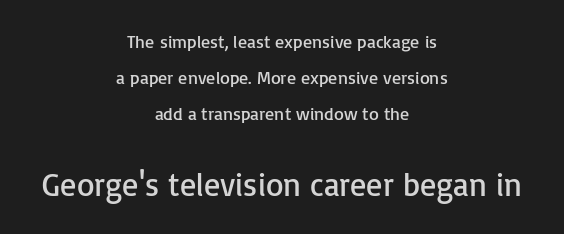
Typeset on center — no edge is straight. In terms of letterform style, serifs are entirely absent. The passage shown begins with its smaller block and ends with its larger one. Reading down the column, the eye jumps a long way to each next line. Caption: standard tracking, unaltered. The foot of each line stays bare and open.
